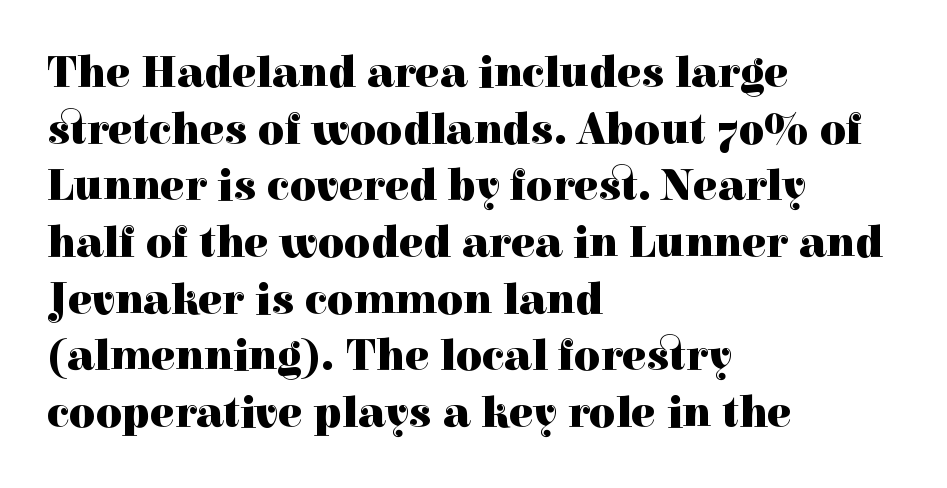
Q: Is the text bold? A: Yes.
Q: Is the text italic (slanted)? A: No, it is upright.
Q: Is the typeface a serif or a sans-serif typeface? A: Serif.
Q: Is the text underlined? A: No.
Q: How is the paragraph aligned? A: Left-aligned.
Q: Is the spacing between letters normal or unusually wide? A: Normal.
Q: Is the spacing between lines tight, normal or loose? A: Normal.
Q: Width (condensed, normal, or wide)? A: Normal.
Q: x-height? A: Medium.
Q: Monospaced? A: No.
